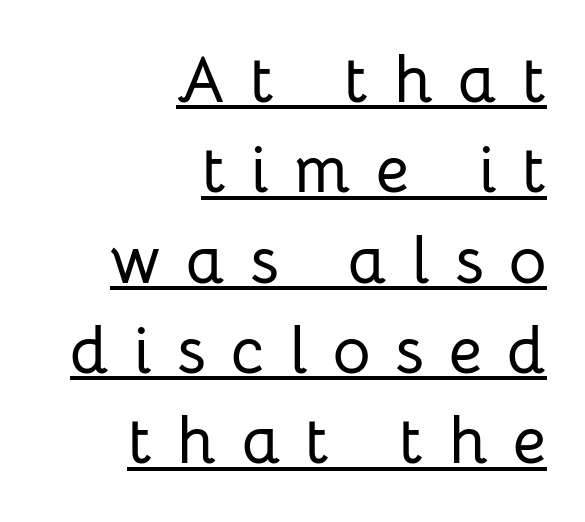
Q: Is the text italic (slanted)? A: No, it is upright.
Q: Is the typeface a serif or a sans-serif typeface? A: Sans-serif.
Q: Is the text underlined? A: Yes.
Q: How is the paragraph aligned? A: Right-aligned.
Q: Is the spacing between letters normal or unusually wide? A: Unusually wide.
Q: Is the spacing between lines tight, normal or loose? A: Normal.
Q: Width (condensed, normal, or wide)? A: Normal.
Q: Stroke contrast? A: Low.
Q: x-height? A: Medium.
Q: Monospaced? A: No.
